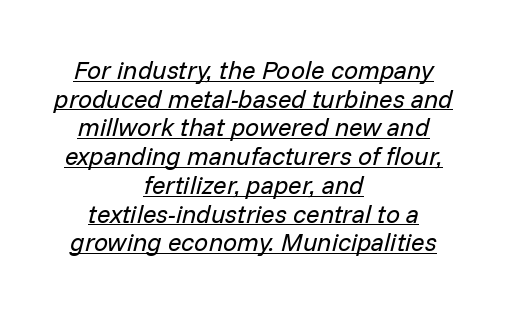
{"italic": "yes", "lean": "right", "slant_degrees": 14, "bold": "no", "underline": "yes", "align": "center", "line_spacing": "tight", "line_spacing_ratio": 1.15, "letter_spacing": "normal", "letter_spacing_em": 0.0, "glyph_px": 25}
